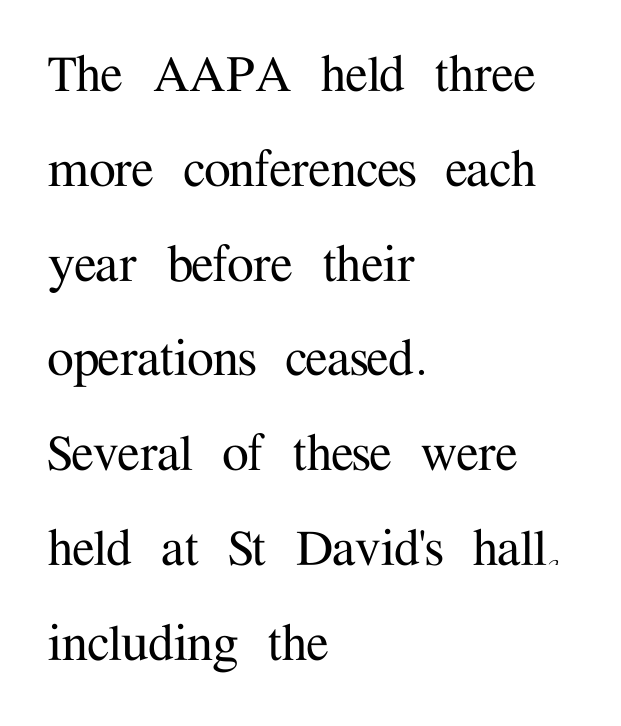
The typography opts for an upright posture over an oblique one. These lines sit exactly where default settings would place them. Default kerning and tracking; the words read as compact shapes. Underline: absent. The lines in this sample share a left origin and differ only in where they stop. Varying glyph widths throughout — classic text-font behaviour.
